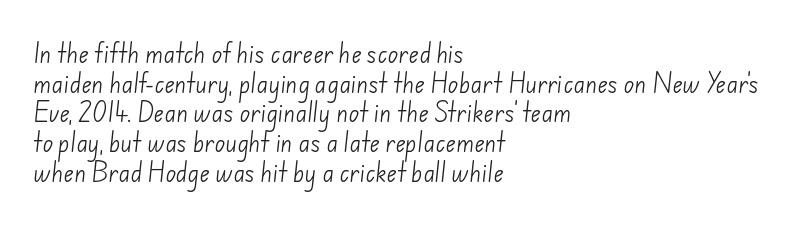
Q: Is the text bold? A: No.
Q: Is the text underlined? A: No.
Q: How is the paragraph aligned? A: Left-aligned.
Q: Is the spacing between letters normal or unusually wide? A: Normal.
Q: Is the spacing between lines tight, normal or loose? A: Normal.
